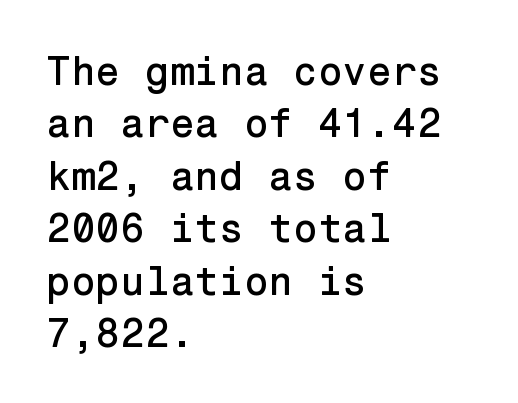
Q: Is the text italic (slanted)? A: No, it is upright.
Q: Is the typeface a serif or a sans-serif typeface? A: Sans-serif.
Q: Is the text underlined? A: No.
Q: How is the paragraph aligned? A: Left-aligned.
Q: Is the spacing between letters normal or unusually wide? A: Normal.
Q: Is the spacing between lines tight, normal or loose? A: Normal.
Q: Width (condensed, normal, or wide)? A: Normal.
Q: Stroke contrast? A: Low.
Q: x-height? A: Medium.
